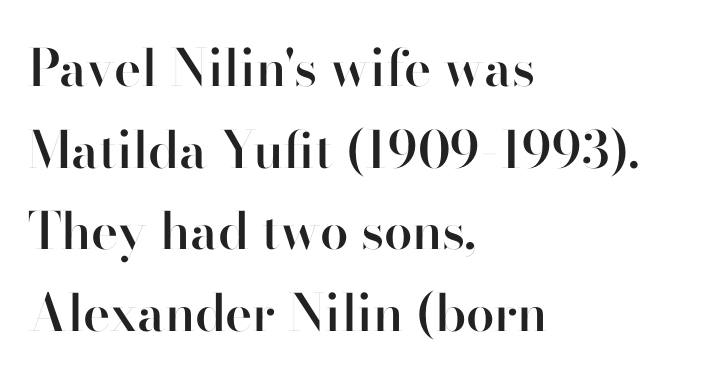
Alignment: flush left. Here the designer chose a conventional face with non-uniform glyph widths. If you measured baseline to baseline, you'd find a middling distance. Nope, not italic — everything's standing straight.
